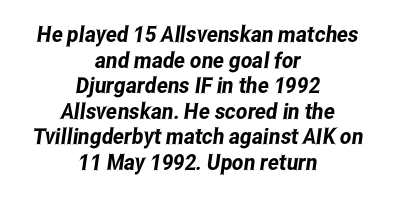
The image shows 22 px text type; set centered, line spacing 1.16x, normal letter spacing, not underlined.
